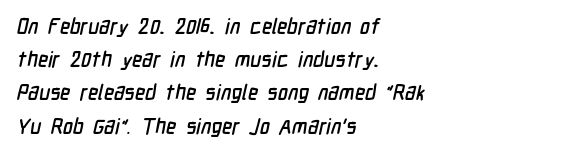
Decoration check: the copy has no underline. These lines are set flush left with a ragged right edge. A typesetter would call this leading conventional body-copy spacing. Caption: standard tracking, unaltered.
